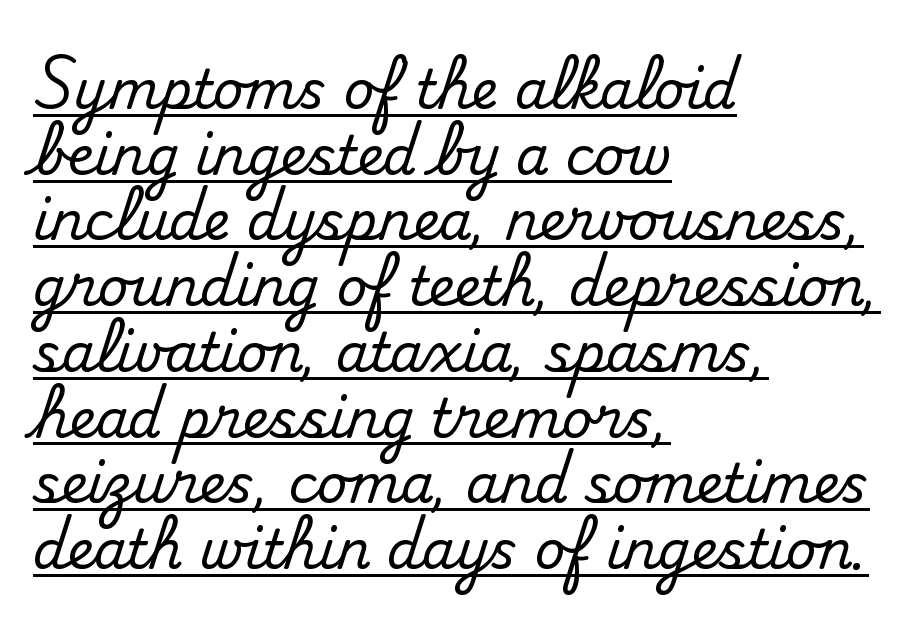
Q: Is the text italic (slanted)? A: Yes.
Q: Is the typeface a serif or a sans-serif typeface? A: Serif.
Q: Is the text underlined? A: Yes.
Q: How is the paragraph aligned? A: Left-aligned.
Q: Is the spacing between letters normal or unusually wide? A: Normal.
Q: Width (condensed, normal, or wide)? A: Normal.
Q: Stroke contrast? A: Medium.
Q: x-height? A: Small.
Q: Monospaced? A: No.
